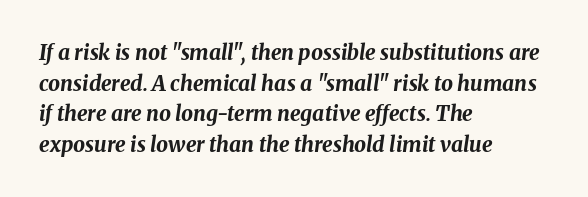
The image shows 21 px bold type, italic (leaning right); set left-aligned, normal line spacing (1.46x), normal letter spacing, not underlined.
